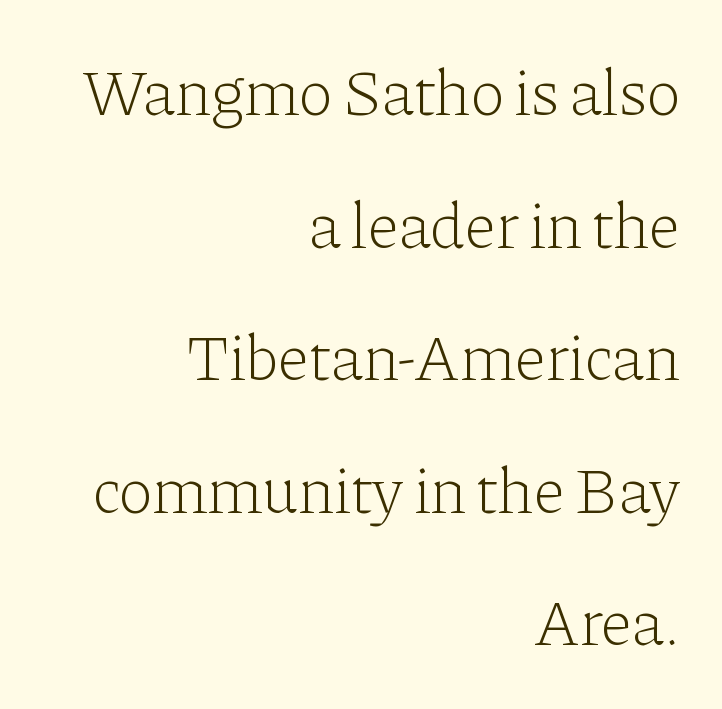
Note: serifs present on the glyphs. Beneath every word, the page is bare. Here the designer chose a conventional face with non-uniform glyph widths. A light-to-regular cut is what we see here. The type is set solid horizontally, with unmodified tracking. The line-height multiplier appears high, well above default.
